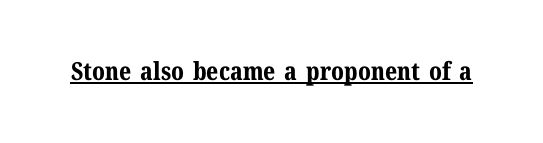
The image shows 25 px bold type, upright; set normal letter spacing, underlined.
